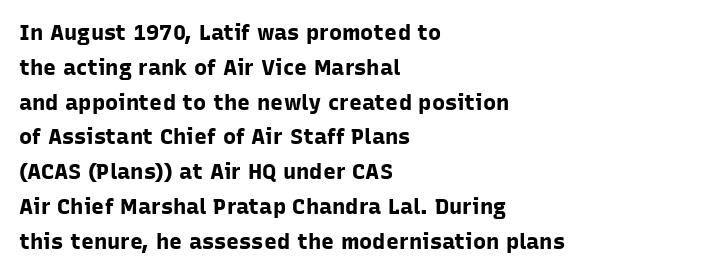
The image shows 22 px bold type, upright; set left-aligned, normal line spacing (1.58x), normal letter spacing, not underlined.
